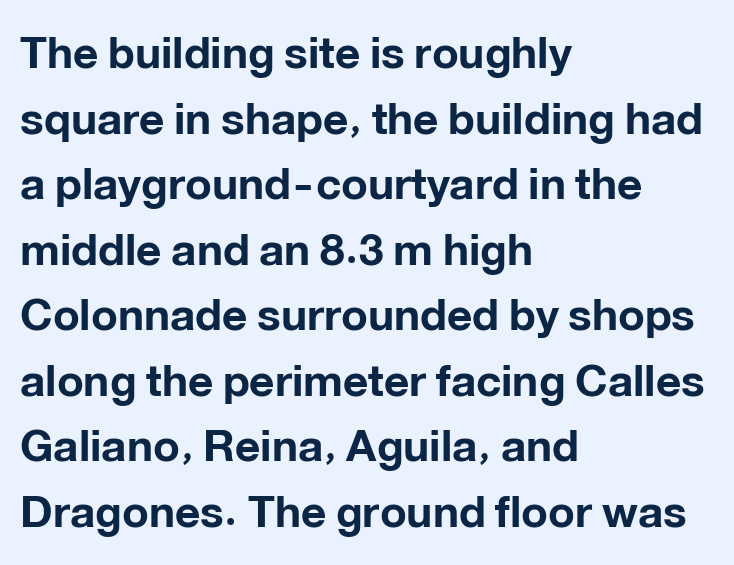
Typesetter's note: full bold, strokes at maximum text heaviness. One glance says typical: line gaps are just what's usual. The baseline area is clear. Font category for this specimen: sans-serif. Standard letterfit; no display-style spreading of the glyphs.
